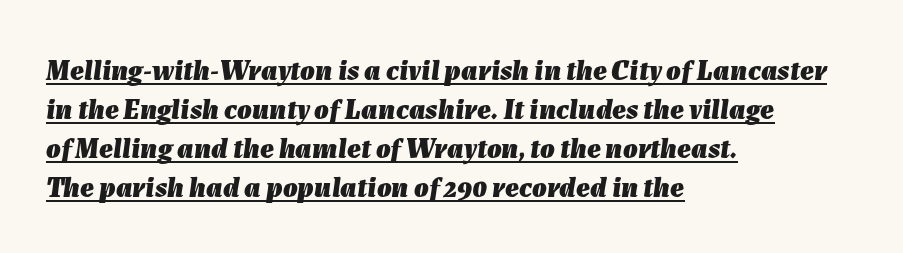
{"italic": "yes", "lean": "right", "slant_degrees": 7, "bold": "yes", "weight": "heavy", "width": "normal", "stroke_contrast": "low", "x_height": "medium", "monospaced": "no", "underline": "yes", "align": "left", "line_spacing": "normal", "line_spacing_ratio": 1.35, "letter_spacing": "normal", "letter_spacing_em": 0.0, "glyph_px": 29}
